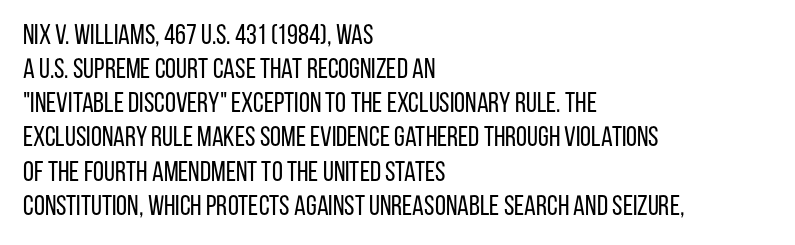
{"serif": "no", "italic": "no", "bold": "no", "weight": "regular", "width": "condensed", "stroke_contrast": "low", "x_height": "large", "monospaced": "no", "underline": "no", "align": "left", "line_spacing_ratio": 1.22, "letter_spacing": "normal", "letter_spacing_em": 0.0, "glyph_px": 28}
